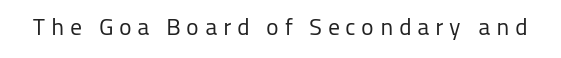
Letters rest on an invisible, unmarked baseline. Think standard paragraph weight, or any step lighter than that. Does the lettering tilt? It doesn't — this is upright. Words appear elongated and porous because spacing is wide.
